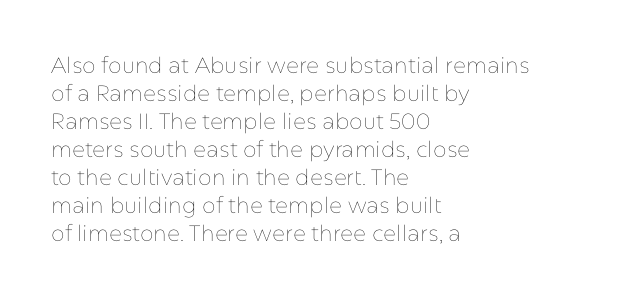
No extra ink here — the face is not bold. Students, observe: this is what conventionally led text looks like. Visually the block forms a straight wall on the left and a jagged coastline on the right. Clear beneath every line of the passage.
